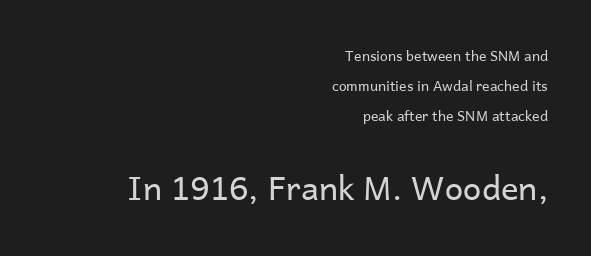
The rendering uses a large line-height, opening up the rows. A student would call this right alignment; a typographer would say flush right, rag left. You could not count columns in this text — the font is proportionally spaced. The face used here is rendered with its standard letterfit. The following chunk of copy outweighs the initial chunk in type size.
